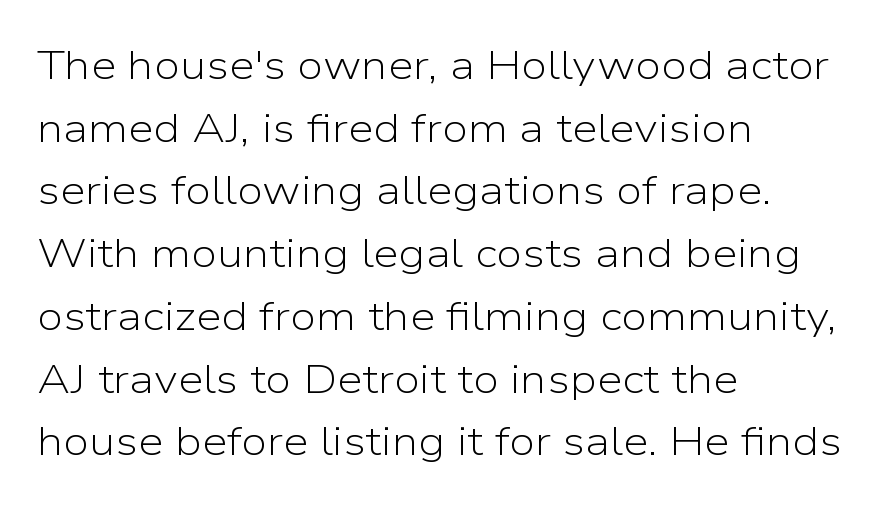
Compared with a centered layout, this one pins lines to the left instead. A sans-serif font was chosen for this passage. Decoration check: the copy has no underline. Looks like regular typesetting: each glyph gets only the width it needs.
